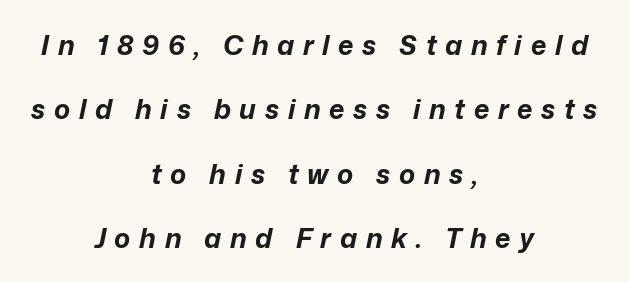
Is the type bold? Yes — the strokes are clearly thick and heavy. Inter-character spacing is expanded well beyond the font's built-in metrics. A bare baseline throughout the passage. Each new line begins a long way beneath the previous one.
